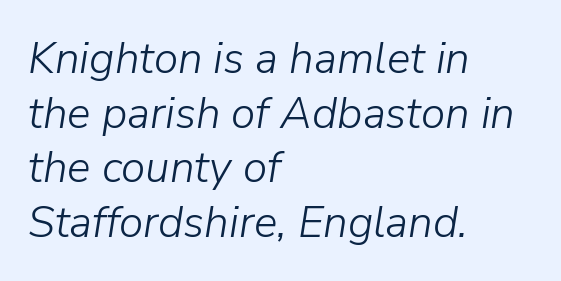
Q: Is the text bold? A: No.
Q: Is the text italic (slanted)? A: Yes, it leans right by about 9 degrees.
Q: Is the text underlined? A: No.
Q: How is the paragraph aligned? A: Left-aligned.
Q: Is the spacing between letters normal or unusually wide? A: Normal.
Q: Width (condensed, normal, or wide)? A: Normal.
Q: Stroke contrast? A: Low.
Q: x-height? A: Medium.
Q: Monospaced? A: No.
